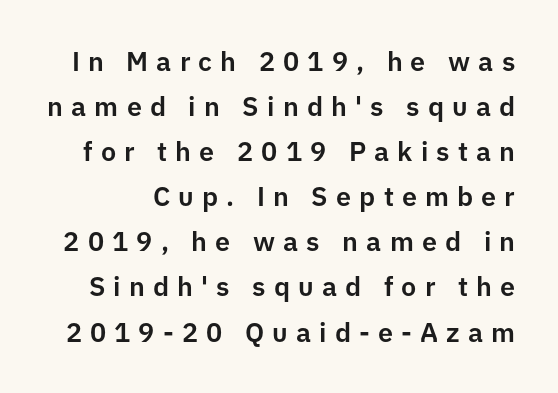
The image shows 27 px text type, upright; set normal line spacing (1.67x), unusually wide letter spacing (+0.3 em), not underlined.
